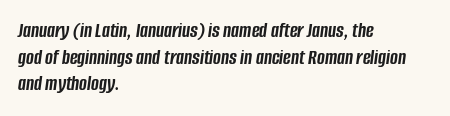
{"italic": "yes", "lean": "right", "slant_degrees": 8, "bold": "yes", "underline": "no", "align": "left", "line_spacing": "normal", "line_spacing_ratio": 1.27, "letter_spacing": "normal", "letter_spacing_em": 0.0, "glyph_px": 21}
